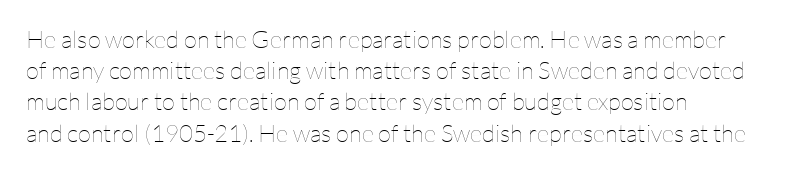
Q: Is the text bold? A: No.
Q: Is the text italic (slanted)? A: No, it is upright.
Q: Is the text underlined? A: No.
Q: How is the paragraph aligned? A: Left-aligned.
Q: Is the spacing between letters normal or unusually wide? A: Normal.
Q: Is the spacing between lines tight, normal or loose? A: Normal.
